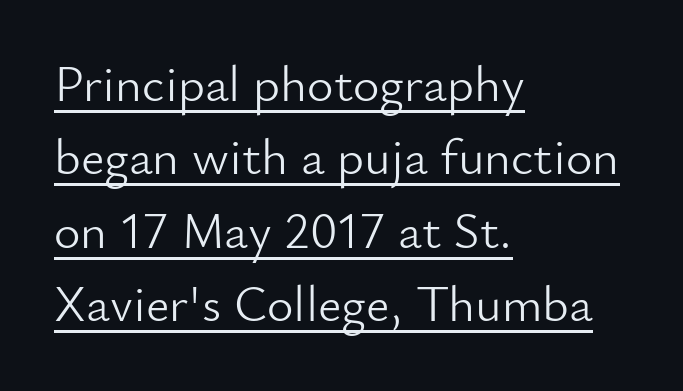
Q: Is the text bold? A: No.
Q: Is the text italic (slanted)? A: No, it is upright.
Q: Is the typeface a serif or a sans-serif typeface? A: Sans-serif.
Q: Is the text underlined? A: Yes.
Q: How is the paragraph aligned? A: Left-aligned.
Q: Is the spacing between letters normal or unusually wide? A: Normal.
Q: Is the spacing between lines tight, normal or loose? A: Normal.
Q: Width (condensed, normal, or wide)? A: Normal.
Q: Stroke contrast? A: Low.
Q: x-height? A: Small.
Q: Monospaced? A: No.
